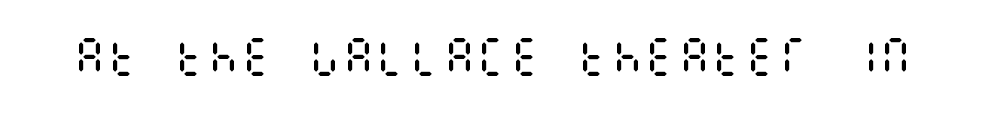
The image shows 42 px regular-weight, condensed type, upright; set normal letter spacing, not underlined; medium stroke contrast and a large x-height.
